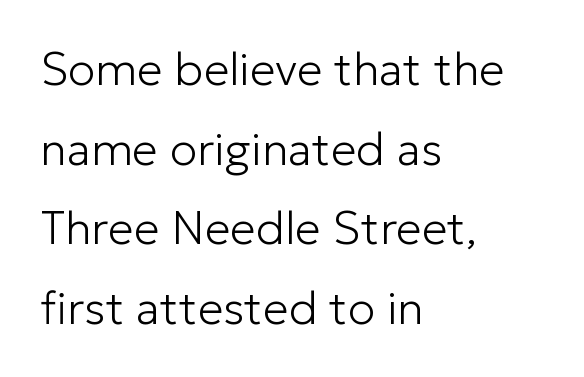
{"serif": "no", "italic": "no", "bold": "no", "weight": "light", "width": "normal", "stroke_contrast": "low", "x_height": "medium", "monospaced": "no", "underline": "no", "align": "left", "line_spacing_ratio": 1.73, "letter_spacing": "normal", "letter_spacing_em": 0.0, "glyph_px": 46}
